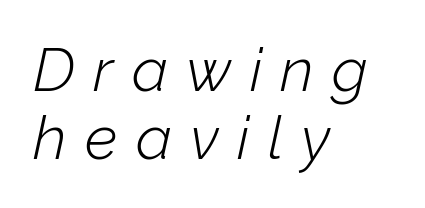
Q: Is the text bold? A: No.
Q: Is the text italic (slanted)? A: Yes, it leans right by about 12 degrees.
Q: Is the text underlined? A: No.
Q: How is the paragraph aligned? A: Left-aligned.
Q: Is the spacing between letters normal or unusually wide? A: Unusually wide.
Q: Is the spacing between lines tight, normal or loose? A: Tight.
Q: Width (condensed, normal, or wide)? A: Normal.
Q: Stroke contrast? A: Low.
Q: x-height? A: Medium.
Q: Monospaced? A: No.
